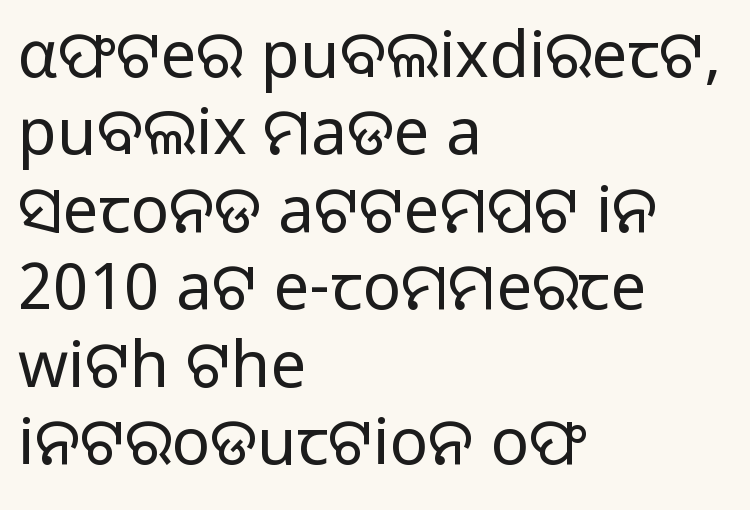
Q: Is the text bold? A: No.
Q: Is the text italic (slanted)? A: No, it is upright.
Q: Is the typeface a serif or a sans-serif typeface? A: Sans-serif.
Q: Is the text underlined? A: No.
Q: How is the paragraph aligned? A: Left-aligned.
Q: Is the spacing between letters normal or unusually wide? A: Normal.
Q: Width (condensed, normal, or wide)? A: Normal.
Q: Stroke contrast? A: Low.
Q: x-height? A: Medium.
Q: Monospaced? A: No.
